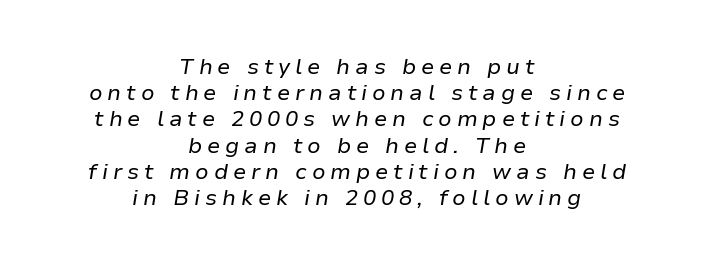
{"italic": "yes", "lean": "right", "slant_degrees": 9, "bold": "no", "underline": "no", "align": "center", "line_spacing_ratio": 1.19, "letter_spacing": "wide", "letter_spacing_em": 0.22, "glyph_px": 22}
